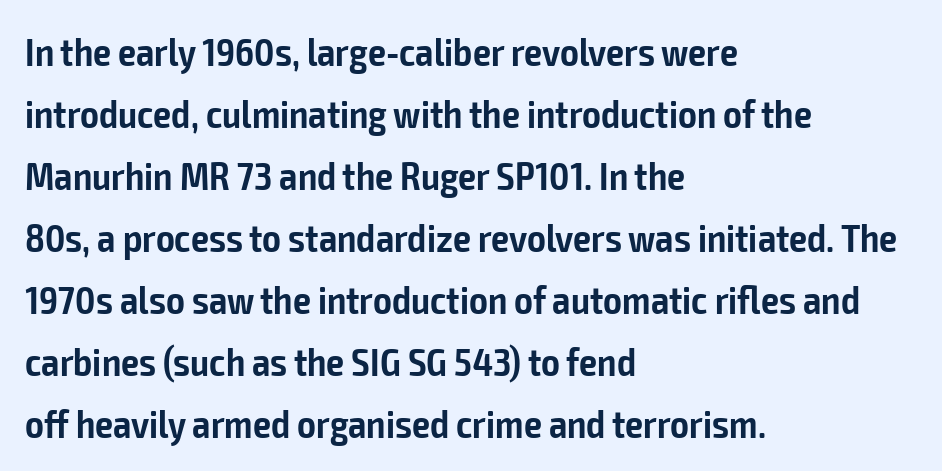
Q: Is the text bold? A: Semi-bold.
Q: Is the text italic (slanted)? A: No, it is upright.
Q: Is the typeface a serif or a sans-serif typeface? A: Sans-serif.
Q: Is the text underlined? A: No.
Q: How is the paragraph aligned? A: Left-aligned.
Q: Is the spacing between letters normal or unusually wide? A: Normal.
Q: Is the spacing between lines tight, normal or loose? A: Normal.
Q: Width (condensed, normal, or wide)? A: Condensed.
Q: Stroke contrast? A: Low.
Q: x-height? A: Medium.
Q: Monospaced? A: No.
